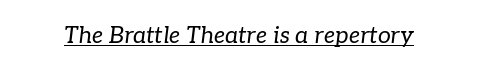
{"italic": "yes", "lean": "right", "slant_degrees": 7, "bold": "no", "underline": "yes", "letter_spacing": "normal", "letter_spacing_em": 0.0, "glyph_px": 23}
